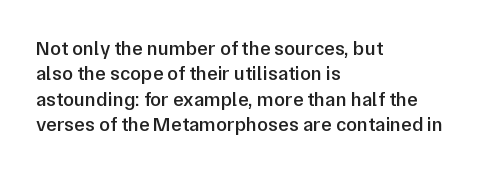
The image shows 20 px text type, upright; set left-aligned, normal line spacing (1.27x), normal letter spacing, not underlined.
